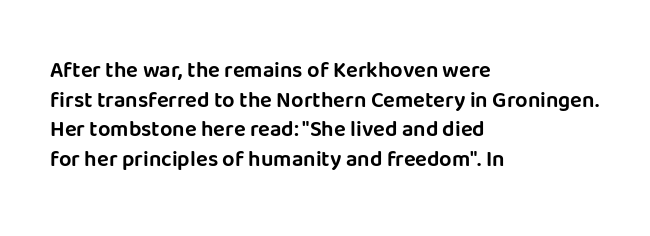
The passage shown stacks its lines at a standard gap. Look at the tracking — it's just the regular setting, nothing added. A typesetter would mark this as roman, not italic. Underlining? Definitely not there. One-word summary of the alignment: left.
